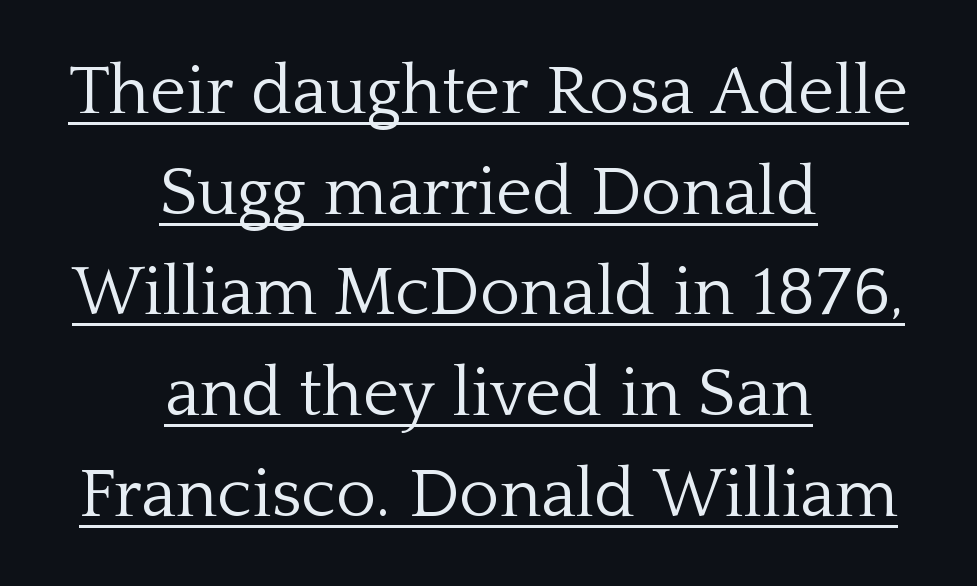
The image shows 69 px light serif type, upright; set centered, normal line spacing (1.46x), normal letter spacing, underlined; low stroke contrast and a medium x-height.
